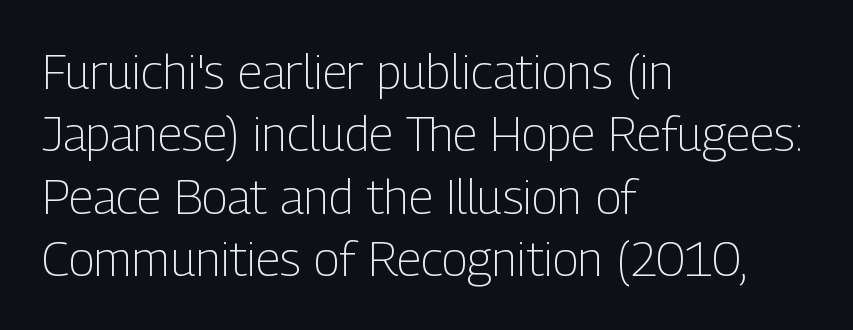
The image shows 48 px light, condensed sans-serif type, upright; set left-aligned, normal line spacing (1.3x), normal letter spacing, not underlined; low stroke contrast and a medium x-height.
